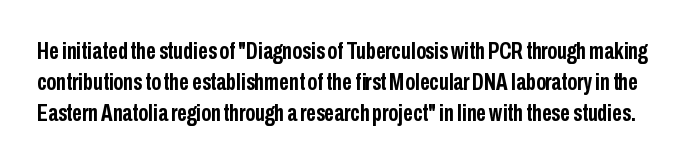
The image shows 24 px bold type, upright; set normal line spacing (1.3x), normal letter spacing, not underlined.
